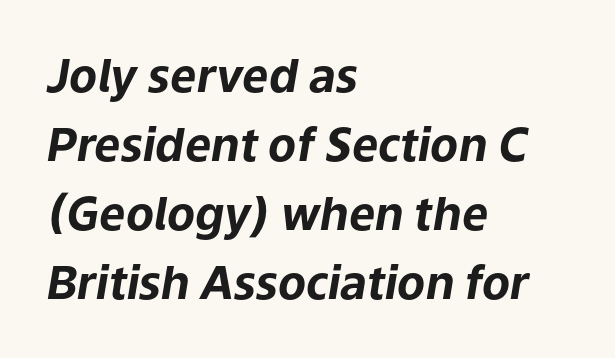
Does the leading feel generous? No, just average. Glance below the letters and you will spot only blank space. The passage shown is typed in a proportional face where columns would drift. Would a proofreader flag this as italicized? Yes. Default kerning and tracking; the words read as compact shapes. Alignment: flush left.
